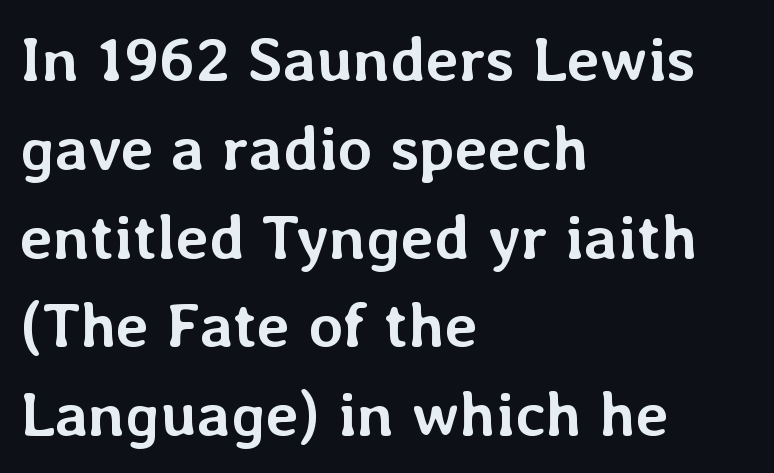
Q: Is the text bold? A: Yes.
Q: Is the text italic (slanted)? A: No, it is upright.
Q: Is the text underlined? A: No.
Q: How is the paragraph aligned? A: Left-aligned.
Q: Is the spacing between letters normal or unusually wide? A: Normal.
Q: Is the spacing between lines tight, normal or loose? A: Normal.
Q: Width (condensed, normal, or wide)? A: Normal.
Q: Stroke contrast? A: Low.
Q: x-height? A: Medium.
Q: Monospaced? A: No.
